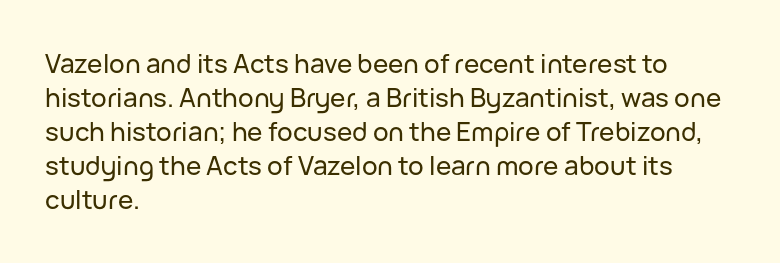
{"italic": "no", "underline": "no", "align": "left", "line_spacing": "normal", "line_spacing_ratio": 1.31, "letter_spacing": "normal", "letter_spacing_em": 0.0, "glyph_px": 26}
